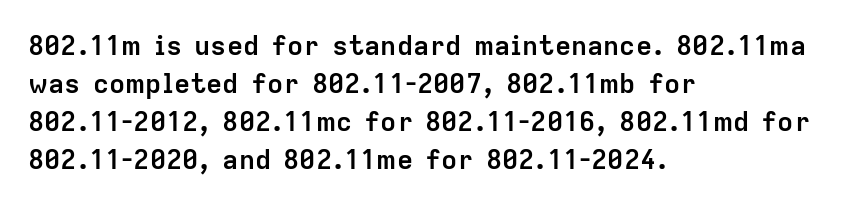
Q: Is the text bold? A: Yes.
Q: Is the text italic (slanted)? A: No, it is upright.
Q: Is the text underlined? A: No.
Q: How is the paragraph aligned? A: Left-aligned.
Q: Is the spacing between letters normal or unusually wide? A: Normal.
Q: Is the spacing between lines tight, normal or loose? A: Normal.
